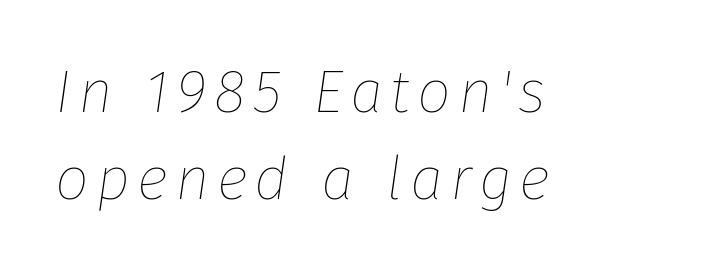
The image shows 60 px thin type, italic (leaning right); set left-aligned, normal line spacing (1.45x), not underlined; low stroke contrast and a medium x-height.
